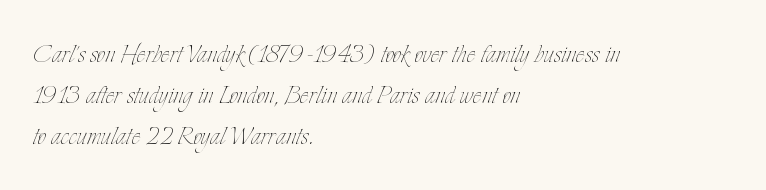
Q: Is the text bold? A: No.
Q: Is the text italic (slanted)? A: Yes.
Q: Is the text underlined? A: No.
Q: How is the paragraph aligned? A: Left-aligned.
Q: Is the spacing between letters normal or unusually wide? A: Normal.
Q: Is the spacing between lines tight, normal or loose? A: Normal.
Q: Width (condensed, normal, or wide)? A: Condensed.
Q: Stroke contrast? A: Low.
Q: x-height? A: Small.
Q: Monospaced? A: No.
